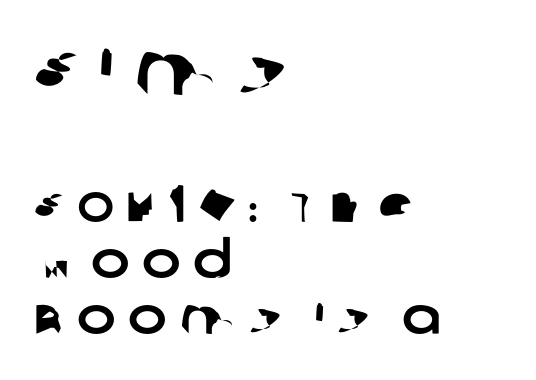
Q: Is the typeface a serif or a sans-serif typeface? A: Sans-serif.
Q: Is the text underlined? A: No.
Q: How is the paragraph aligned? A: Left-aligned.
Q: Is the spacing between letters normal or unusually wide? A: Unusually wide.
Q: Is the spacing between lines tight, normal or loose? A: Tight.
Q: Which block of text is set in a larger size, the first (top) or the second (bottom)? A: The first (top) one.
Q: Width (condensed, normal, or wide)? A: Normal.
Q: Stroke contrast? A: Low.
Q: x-height? A: Large.
Q: Monospaced? A: No.
